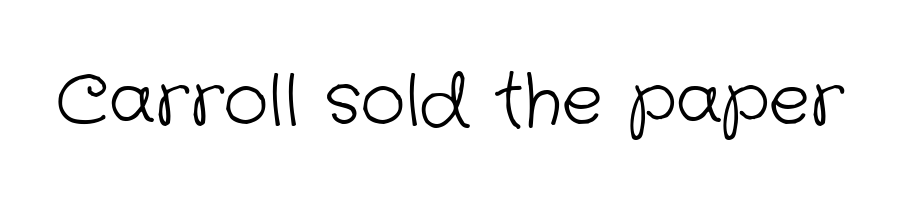
The image shows 69 px light sans-serif type; set normal letter spacing, not underlined; low stroke contrast and a medium x-height.
